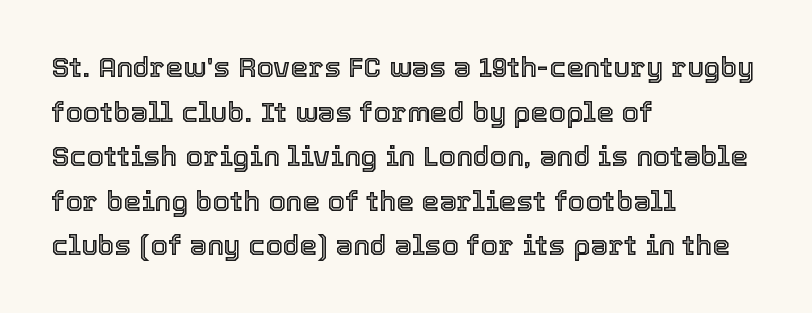
The image shows 28 px text type, upright; set left-aligned, normal line spacing (1.59x), normal letter spacing, not underlined; a medium x-height.
